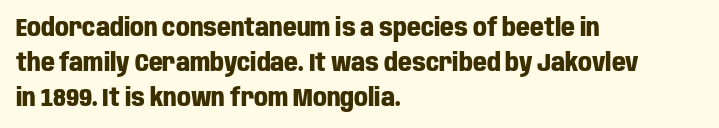
The image shows 24 px bold type, upright; set left-aligned, normal line spacing (1.45x), normal letter spacing, not underlined.
